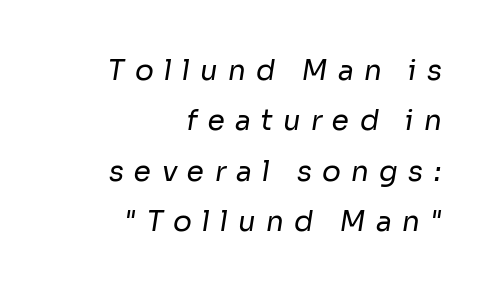
{"serif": "no", "bold": "no", "weight": "regular", "width": "normal", "stroke_contrast": "low", "x_height": "medium", "monospaced": "no", "underline": "no", "align": "right", "line_spacing_ratio": 1.8, "letter_spacing": "wide", "letter_spacing_em": 0.36, "glyph_px": 28}
